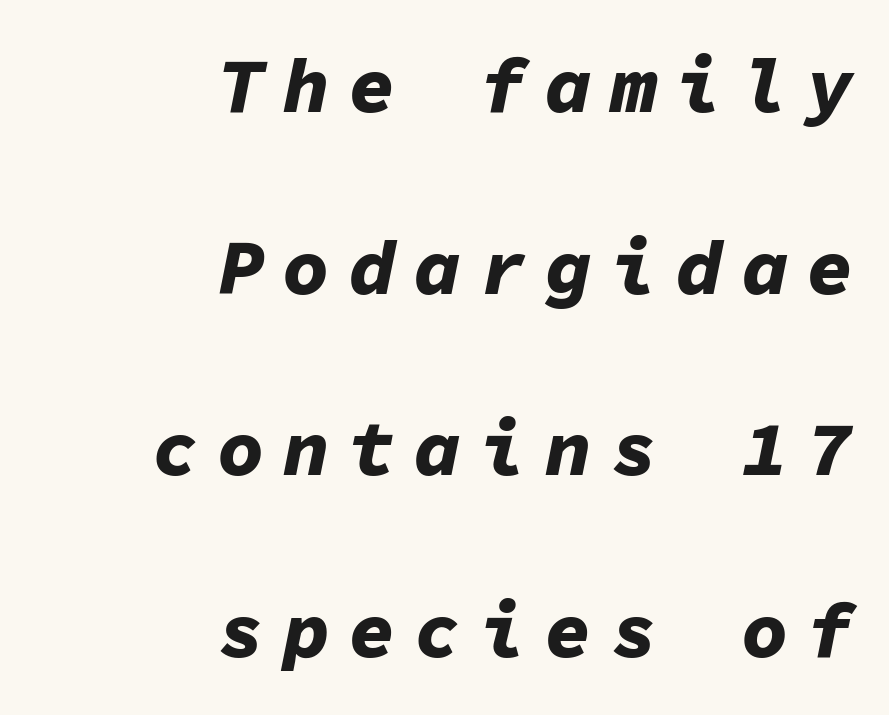
{"italic": "yes", "lean": "right", "slant_degrees": 11, "bold": "yes", "weight": "bold", "width": "normal", "stroke_contrast": "low", "x_height": "medium", "monospaced": "yes", "underline": "no", "align": "right", "line_spacing": "loose", "line_spacing_ratio": 2.33, "letter_spacing": "wide", "letter_spacing_em": 0.24, "glyph_px": 78}
